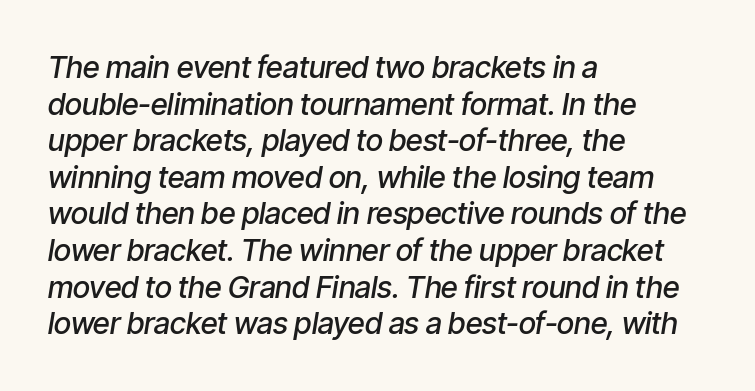
The image shows 30 px semibold, condensed type, italic (leaning right); set left-aligned, line spacing 1.22x, normal letter spacing, not underlined; low stroke contrast and a medium x-height.
